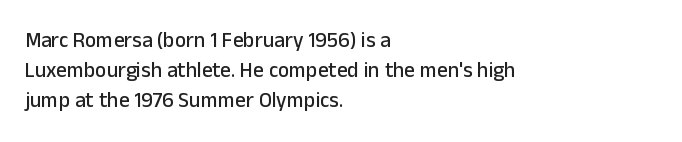
The gaps between neighbouring characters are ordinary and unremarkable. This rendering uses left alignment, leaving the right contour irregular. Horizontal bands of white between lines are of average thickness. The strip under each line holds only bare page. It's the straight-up-and-down kind of type.
